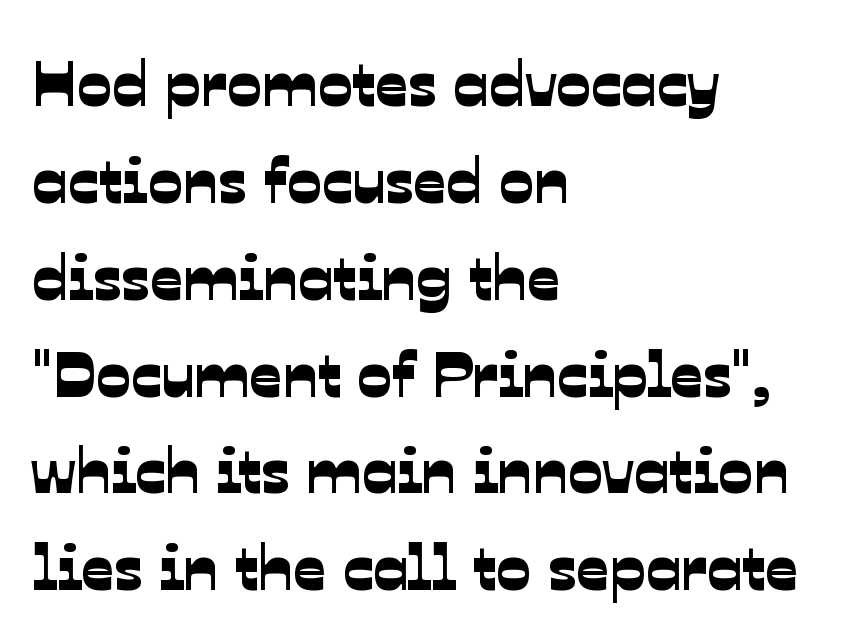
The image shows 65 px sans-serif type; set left-aligned, normal line spacing (1.49x), normal letter spacing, not underlined; low stroke contrast and a medium x-height.
